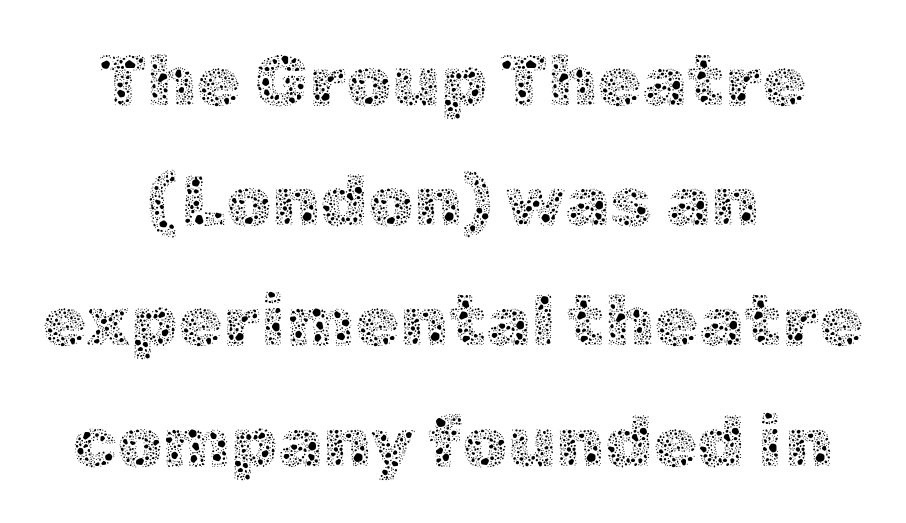
Q: Is the text bold? A: No.
Q: Is the text italic (slanted)? A: No, it is upright.
Q: Is the text underlined? A: No.
Q: How is the paragraph aligned? A: Centered.
Q: Is the spacing between letters normal or unusually wide? A: Normal.
Q: Is the spacing between lines tight, normal or loose? A: Normal.
Q: Width (condensed, normal, or wide)? A: Normal.
Q: x-height? A: Medium.
Q: Monospaced? A: No.
